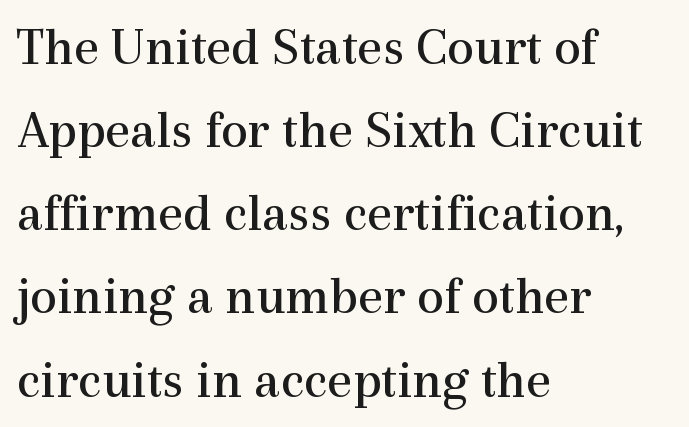
No chunkiness to these letters — they're not bold. Notice how the passage keeps a crisp vertical edge on the left only. This sample uses an upright cut, with every glyph sitting square on the baseline. Leading matches the norm, producing a regular column. The horizontal fit of the characters is conventional and even.
